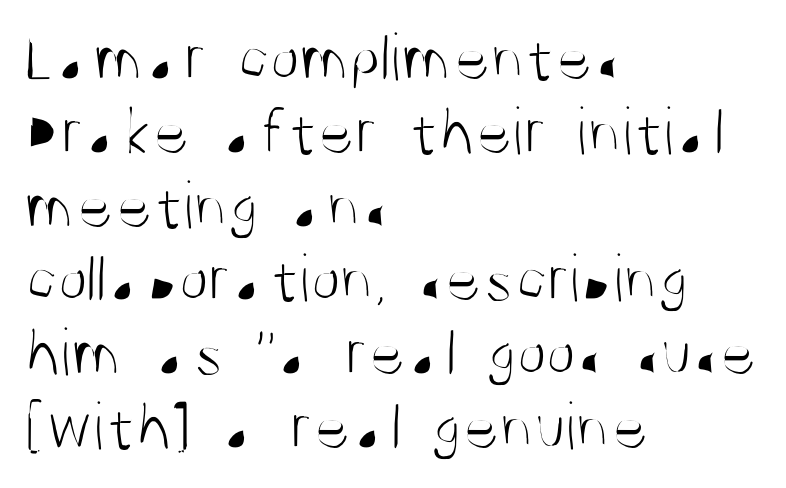
{"serif": "no", "italic": "no", "bold": "no", "weight": "light", "width": "condensed", "stroke_contrast": "medium", "x_height": "large", "monospaced": "no", "underline": "no", "align": "left", "line_spacing": "tight", "line_spacing_ratio": 1.07, "letter_spacing": "normal", "letter_spacing_em": 0.0, "glyph_px": 69}
